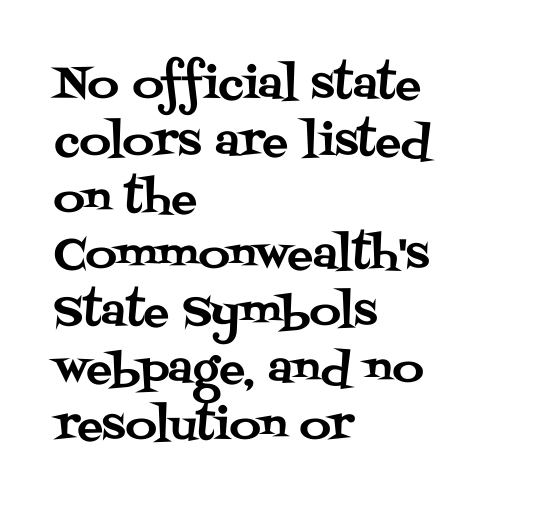
The image shows 43 px serif type, upright; set left-aligned, normal line spacing (1.32x), normal letter spacing, not underlined; medium stroke contrast and a large x-height.
